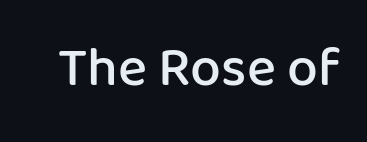
Q: Is the text bold? A: Semi-bold.
Q: Is the text italic (slanted)? A: No, it is upright.
Q: Is the typeface a serif or a sans-serif typeface? A: Sans-serif.
Q: Is the text underlined? A: No.
Q: Is the spacing between letters normal or unusually wide? A: Normal.
Q: Width (condensed, normal, or wide)? A: Normal.
Q: Stroke contrast? A: Low.
Q: x-height? A: Medium.
Q: Monospaced? A: No.
